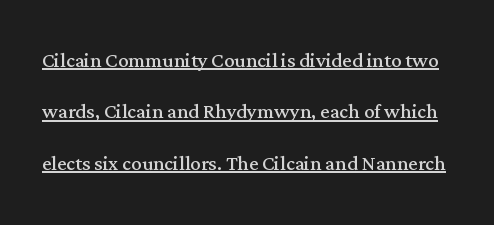
{"italic": "no", "bold": "no", "underline": "yes", "line_spacing": "loose", "line_spacing_ratio": 1.98, "letter_spacing": "normal", "letter_spacing_em": 0.0, "glyph_px": 26}
